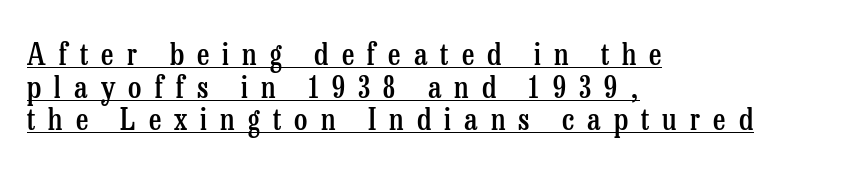
This sample is left-justified, so line endings fall wherever the words run out. Short note: letters widely spaced. Leading: reduced. Do the characters align in a grid? No, the font is proportional.
